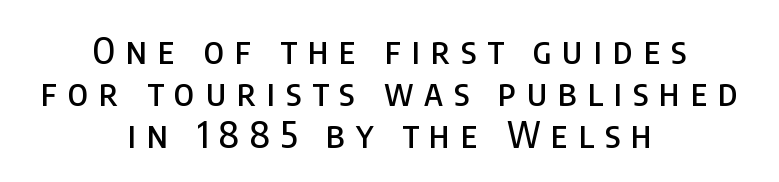
The image shows 36 px condensed sans-serif type, upright; set centered, line spacing 1.16x, unusually wide letter spacing (+0.3 em), not underlined; low stroke contrast and a large x-height.
